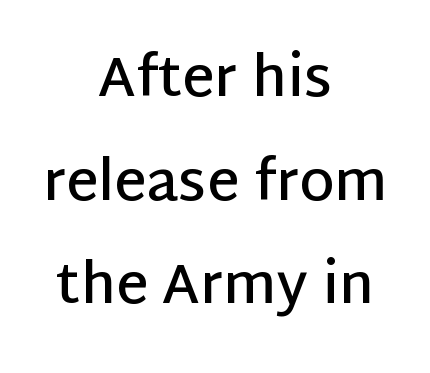
The image shows 56 px semibold sans-serif type, upright; set centered, line spacing 1.85x, normal letter spacing, not underlined; low stroke contrast and a large x-height.
